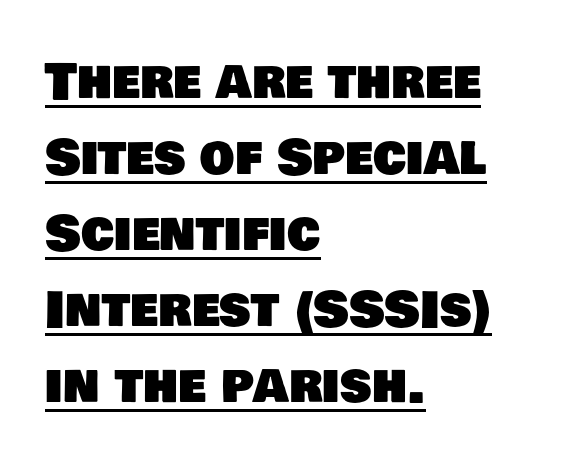
The image shows 49 px sans-serif type; set left-aligned, normal line spacing (1.55x), normal letter spacing, underlined; low stroke contrast and a large x-height.
